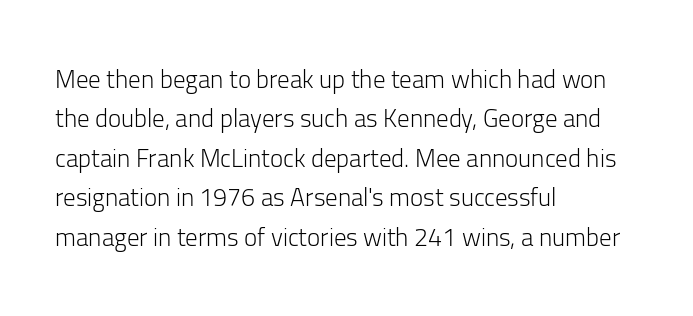
{"italic": "no", "bold": "no", "underline": "no", "align": "left", "line_spacing": "normal", "line_spacing_ratio": 1.58, "letter_spacing": "normal", "letter_spacing_em": 0.0, "glyph_px": 25}
